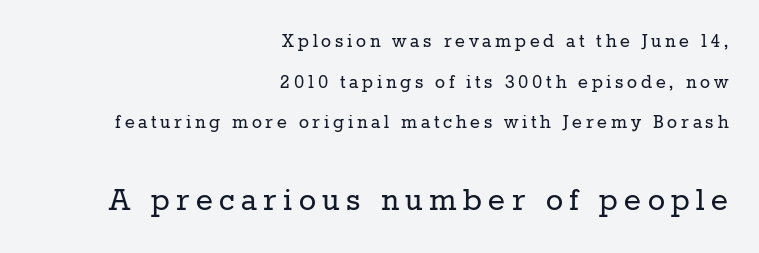
{"serif": "yes", "italic": "no", "bold": "no", "weight": "regular", "width": "normal", "stroke_contrast": "low", "x_height": "medium", "monospaced": "no", "underline": "no", "align": "right", "line_spacing": "loose", "line_spacing_ratio": 1.94, "larger_block": "second", "size_ratio": 1.71, "glyph_px": 36}
